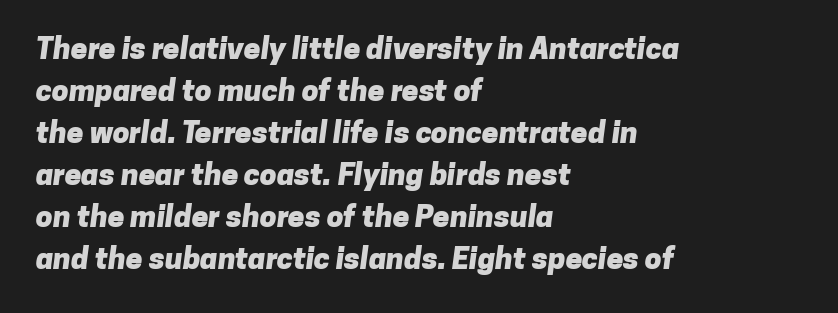
The image shows 30 px heavy sans-serif type; set left-aligned, normal line spacing (1.4x), normal letter spacing, not underlined; low stroke contrast and a medium x-height.
